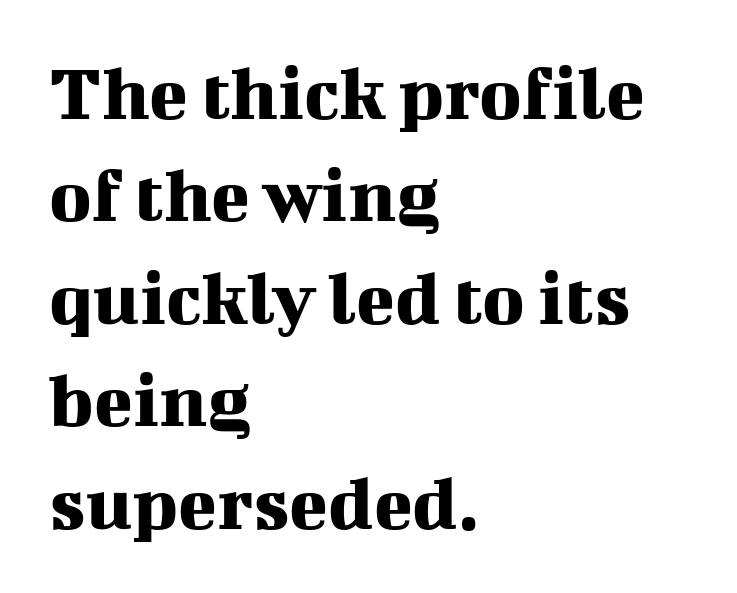
Q: Is the text italic (slanted)? A: No, it is upright.
Q: Is the typeface a serif or a sans-serif typeface? A: Serif.
Q: Is the text underlined? A: No.
Q: How is the paragraph aligned? A: Left-aligned.
Q: Is the spacing between letters normal or unusually wide? A: Normal.
Q: Is the spacing between lines tight, normal or loose? A: Normal.
Q: Width (condensed, normal, or wide)? A: Normal.
Q: Stroke contrast? A: Medium.
Q: x-height? A: Medium.
Q: Monospaced? A: No.
